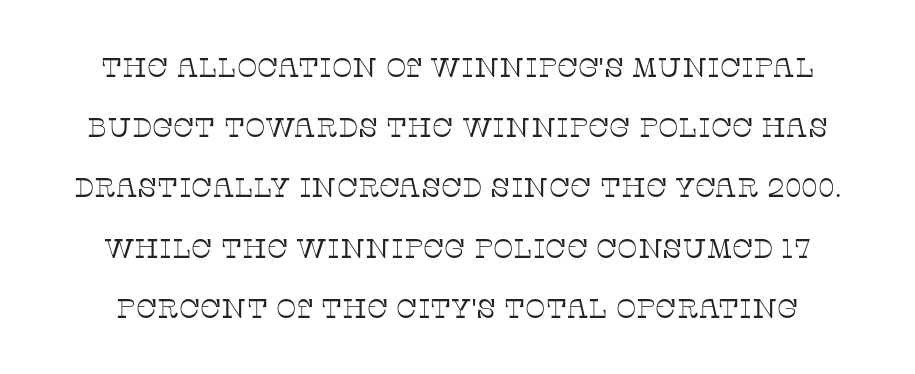
{"italic": "no", "bold": "no", "underline": "no", "line_spacing": "loose", "line_spacing_ratio": 2.23, "letter_spacing": "normal", "letter_spacing_em": 0.0, "glyph_px": 27}
